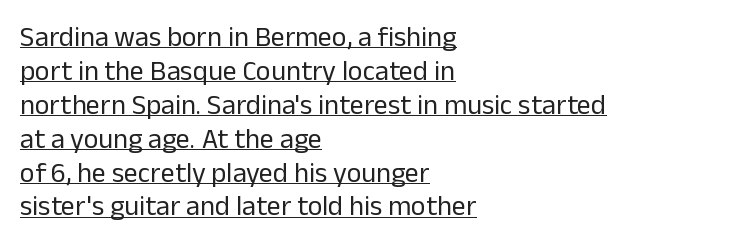
Q: Is the text bold? A: No.
Q: Is the text italic (slanted)? A: No, it is upright.
Q: Is the typeface a serif or a sans-serif typeface? A: Sans-serif.
Q: Is the text underlined? A: Yes.
Q: How is the paragraph aligned? A: Left-aligned.
Q: Is the spacing between letters normal or unusually wide? A: Normal.
Q: Width (condensed, normal, or wide)? A: Normal.
Q: Stroke contrast? A: Low.
Q: x-height? A: Medium.
Q: Monospaced? A: No.
